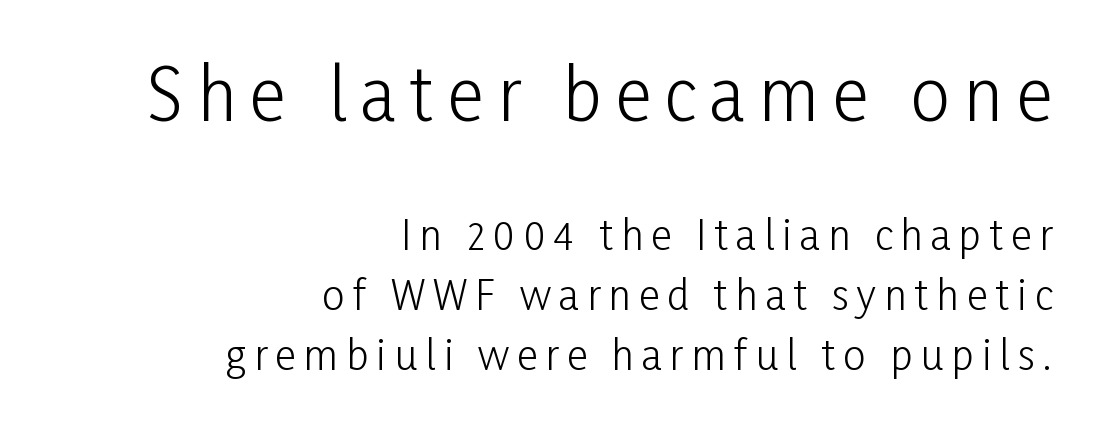
In this sample the first text group is rendered at the bigger scale. The letters advance in unequal steps, a hallmark of proportional type. The typeface has the unassuming heft of standard copy or less. Does the copy run flush right? Yes — the right margin is perfectly even. Quick note: underline off.
